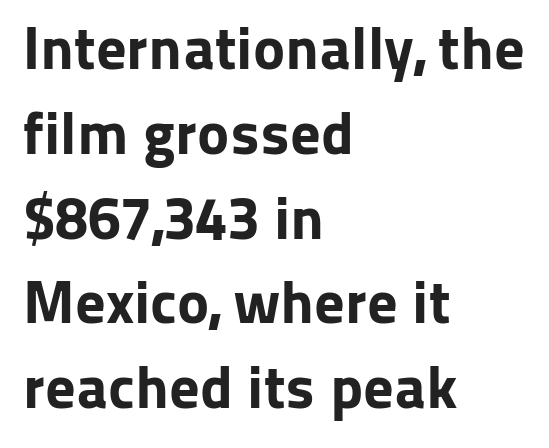
The image shows 61 px bold sans-serif type, upright; set left-aligned, normal line spacing (1.39x), normal letter spacing, not underlined; low stroke contrast and a medium x-height.
